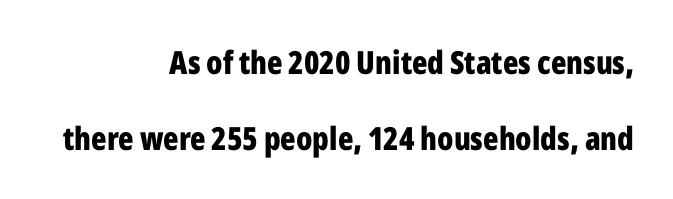
{"serif": "no", "italic": "no", "bold": "yes", "weight": "bold", "width": "condensed", "stroke_contrast": "low", "x_height": "medium", "monospaced": "no", "underline": "no", "align": "right", "line_spacing": "loose", "line_spacing_ratio": 2.36, "letter_spacing": "normal", "letter_spacing_em": 0.0, "glyph_px": 32}
